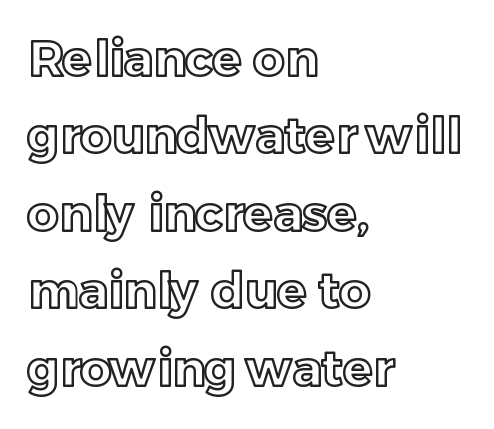
Q: Is the text italic (slanted)? A: No, it is upright.
Q: Is the text underlined? A: No.
Q: How is the paragraph aligned? A: Left-aligned.
Q: Is the spacing between letters normal or unusually wide? A: Normal.
Q: Is the spacing between lines tight, normal or loose? A: Normal.
Q: Width (condensed, normal, or wide)? A: Normal.
Q: x-height? A: Medium.
Q: Monospaced? A: No.
